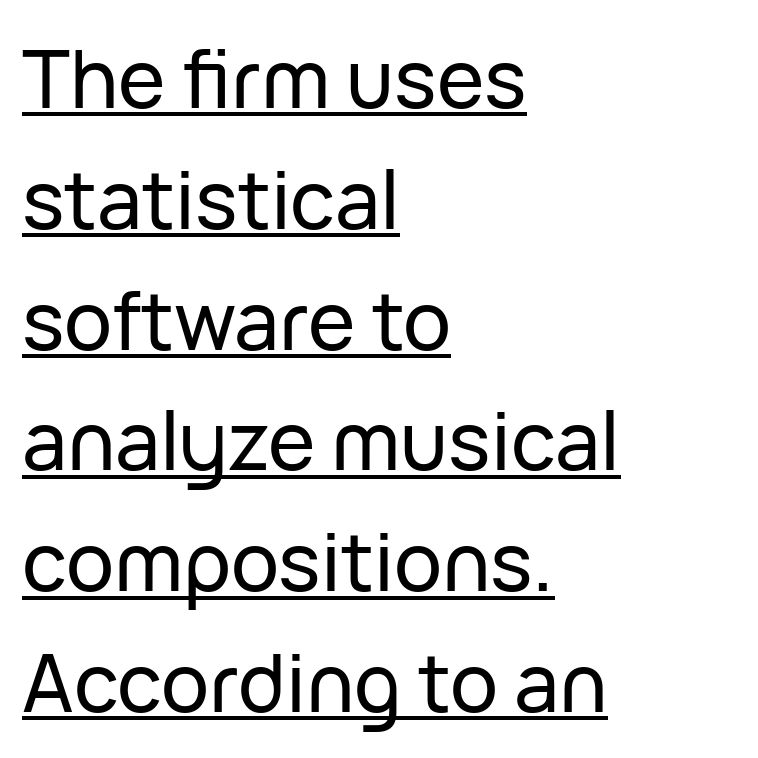
If you drew a line through each stem, it would be perfectly vertical. Alignment: flush left. Font category for this specimen: sans-serif. Letter spacing: default.
